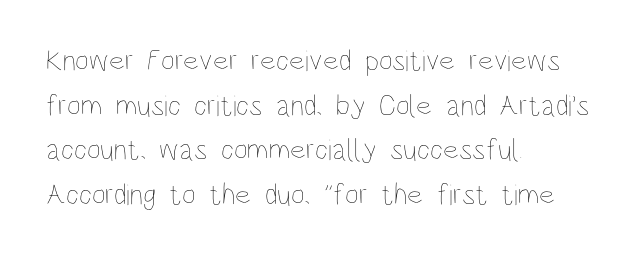
The image shows 30 px thin, condensed type, upright; set left-aligned, normal line spacing (1.49x), normal letter spacing, not underlined; low stroke contrast and a large x-height.
